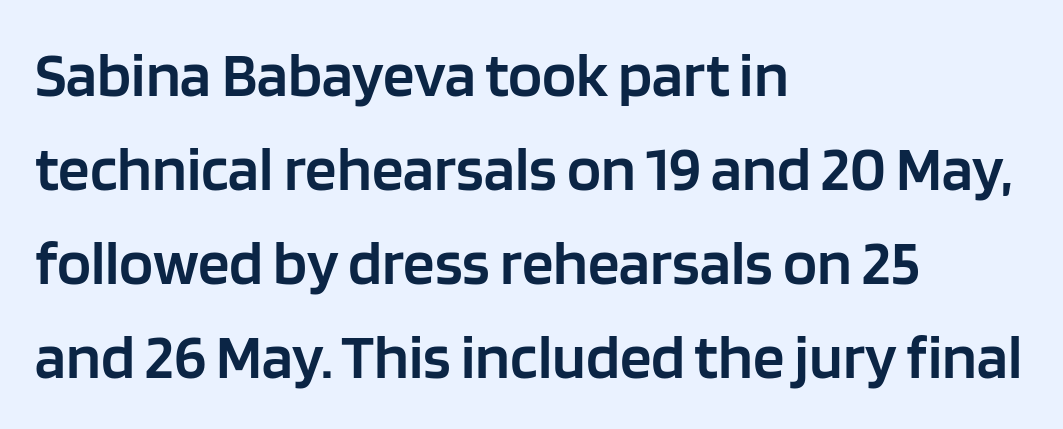
Q: Is the text bold? A: Semi-bold.
Q: Is the text italic (slanted)? A: No, it is upright.
Q: Is the typeface a serif or a sans-serif typeface? A: Sans-serif.
Q: Is the text underlined? A: No.
Q: How is the paragraph aligned? A: Left-aligned.
Q: Is the spacing between letters normal or unusually wide? A: Normal.
Q: Is the spacing between lines tight, normal or loose? A: Normal.
Q: Width (condensed, normal, or wide)? A: Normal.
Q: Stroke contrast? A: Low.
Q: x-height? A: Large.
Q: Monospaced? A: No.
